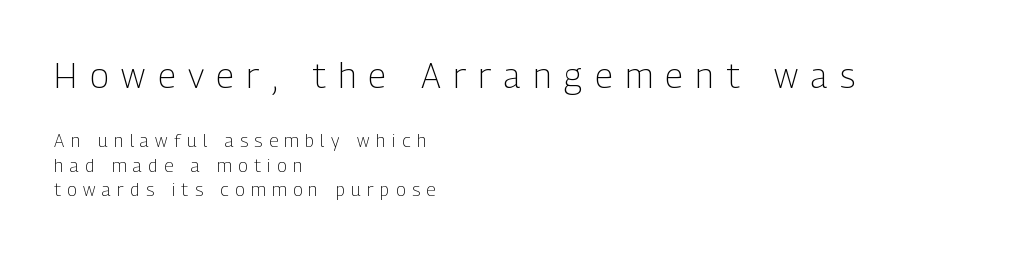
{"serif": "no", "italic": "no", "bold": "no", "weight": "light", "width": "condensed", "stroke_contrast": "low", "x_height": "medium", "monospaced": "no", "underline": "no", "align": "left", "line_spacing": "normal", "line_spacing_ratio": 1.35, "letter_spacing": "wide", "letter_spacing_em": 0.36, "larger_block": "first", "size_ratio": 1.94, "glyph_px": 35}
